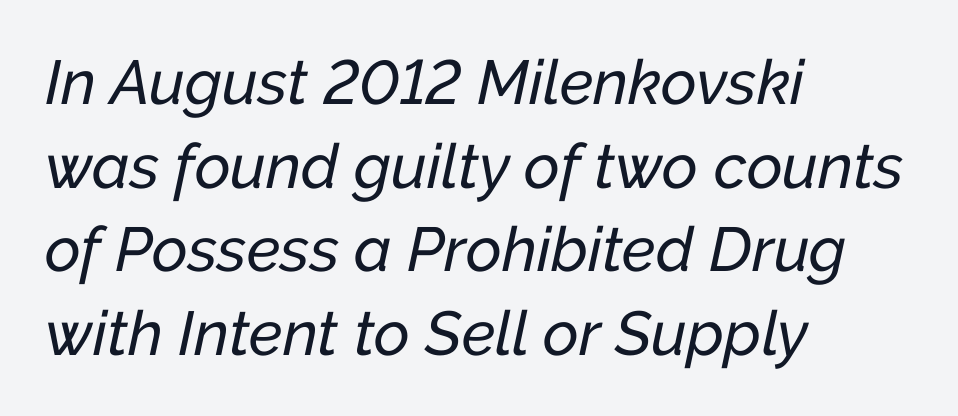
{"italic": "yes", "lean": "right", "slant_degrees": 12, "width": "normal", "stroke_contrast": "low", "x_height": "medium", "monospaced": "no", "underline": "no", "align": "left", "line_spacing": "normal", "line_spacing_ratio": 1.35, "letter_spacing": "normal", "letter_spacing_em": 0.0, "glyph_px": 62}
